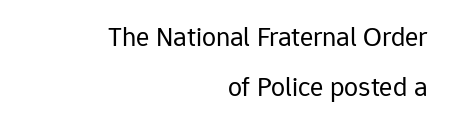
{"serif": "no", "italic": "no", "bold": "no", "weight": "regular", "width": "normal", "stroke_contrast": "low", "x_height": "medium", "monospaced": "no", "underline": "no", "align": "right", "line_spacing_ratio": 1.8, "letter_spacing": "normal", "letter_spacing_em": 0.0, "glyph_px": 28}
